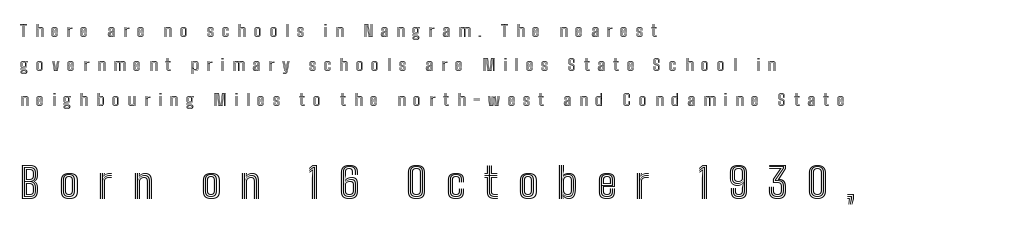
You could only call the tracking loose — the letters float apart. What's the leading like? Stretched, with rows far apart. The font's upright variant was chosen for this text. Think of a printed novel: that variable character pitch is what you see here. Compare the two chunks: the lower has the greater cap height.
